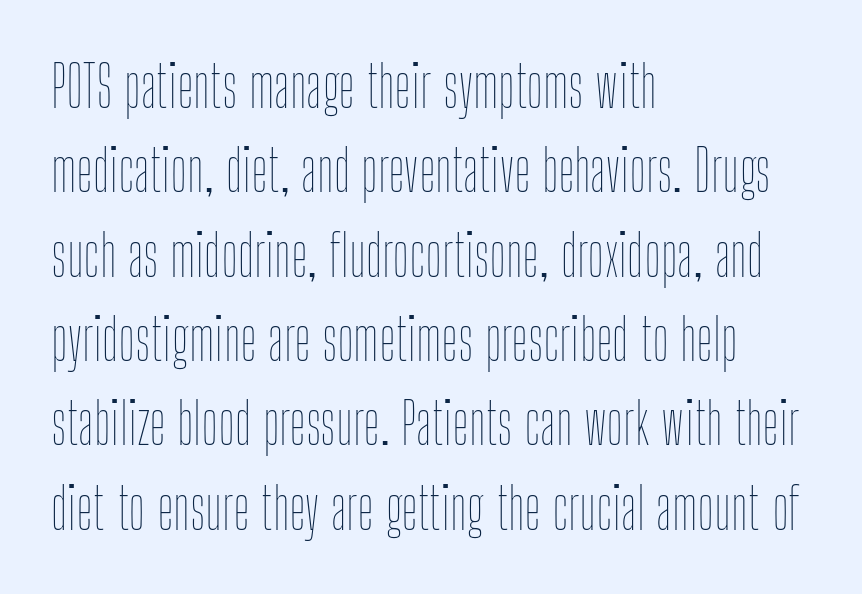
The image shows 57 px thin, condensed type, upright; set left-aligned, normal line spacing (1.48x), normal letter spacing, not underlined; low stroke contrast and a medium x-height.
